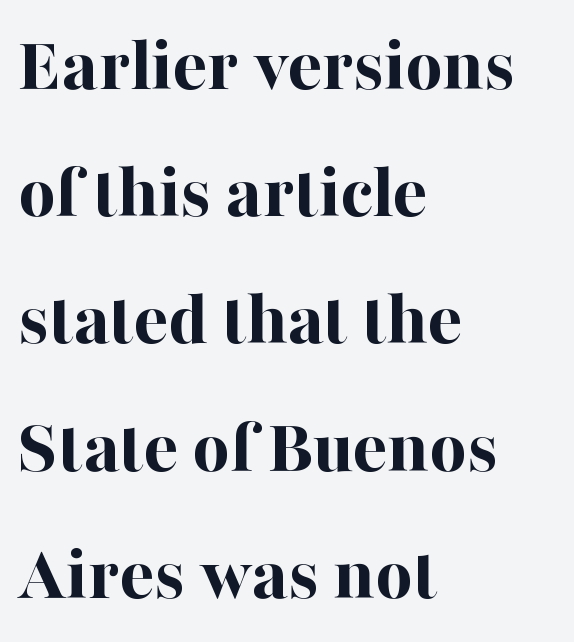
Q: Is the text bold? A: Yes.
Q: Is the text italic (slanted)? A: No, it is upright.
Q: Is the typeface a serif or a sans-serif typeface? A: Serif.
Q: Is the text underlined? A: No.
Q: How is the paragraph aligned? A: Left-aligned.
Q: Is the spacing between letters normal or unusually wide? A: Normal.
Q: Is the spacing between lines tight, normal or loose? A: Normal.
Q: Width (condensed, normal, or wide)? A: Normal.
Q: Stroke contrast? A: High.
Q: x-height? A: Medium.
Q: Monospaced? A: No.
